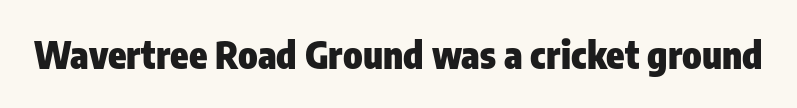
The image shows 37 px heavy, condensed sans-serif type, upright; set normal letter spacing, not underlined; low stroke contrast and a medium x-height.
